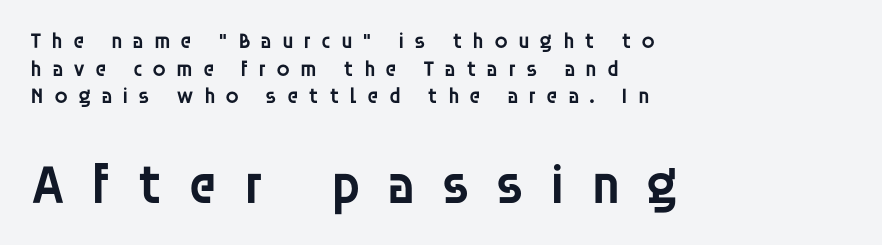
Q: Is the text bold? A: Semi-bold.
Q: Is the text italic (slanted)? A: No, it is upright.
Q: Is the typeface a serif or a sans-serif typeface? A: Sans-serif.
Q: Is the text underlined? A: No.
Q: How is the paragraph aligned? A: Left-aligned.
Q: Is the spacing between letters normal or unusually wide? A: Unusually wide.
Q: Is the spacing between lines tight, normal or loose? A: Normal.
Q: Which block of text is set in a larger size, the first (top) or the second (bottom)? A: The second (bottom) one.
Q: Width (condensed, normal, or wide)? A: Normal.
Q: Stroke contrast? A: Low.
Q: x-height? A: Large.
Q: Monospaced? A: No.
